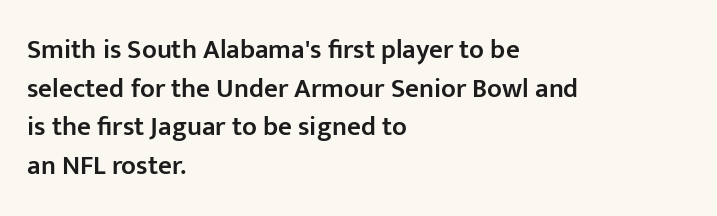
The image shows 27 px text type, upright; set left-aligned, normal line spacing (1.43x), normal letter spacing, not underlined.
